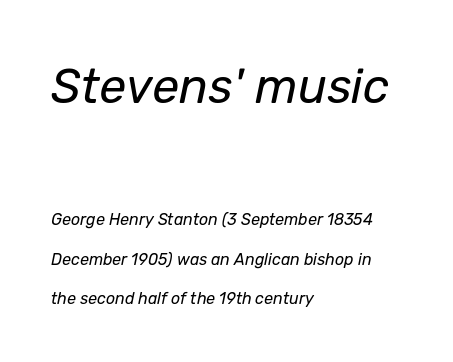
The image shows 48 px regular-weight type, italic (leaning right); set left-aligned, loose line spacing (2.46x), normal letter spacing, not underlined; the first (top) block is 3.0x larger; low stroke contrast and a medium x-height.
